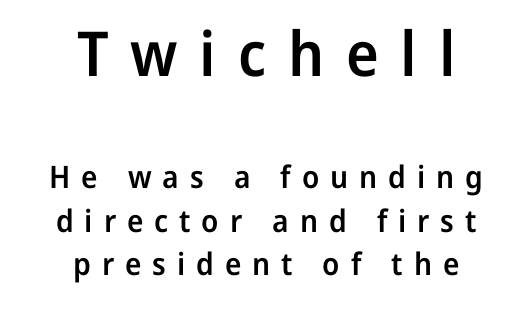
{"serif": "no", "italic": "no", "bold": "semi", "weight": "semibold", "width": "normal", "stroke_contrast": "low", "x_height": "medium", "monospaced": "no", "underline": "no", "align": "center", "line_spacing": "normal", "line_spacing_ratio": 1.41, "letter_spacing": "wide", "letter_spacing_em": 0.35, "larger_block": "first", "size_ratio": 2.0, "glyph_px": 62}
